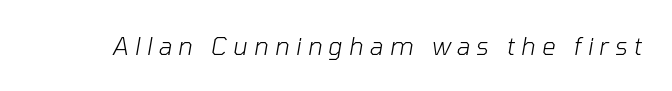
Q: Is the text bold? A: No.
Q: Is the text italic (slanted)? A: Yes, it leans right by about 10 degrees.
Q: Is the text underlined? A: No.
Q: Is the spacing between letters normal or unusually wide? A: Unusually wide.
